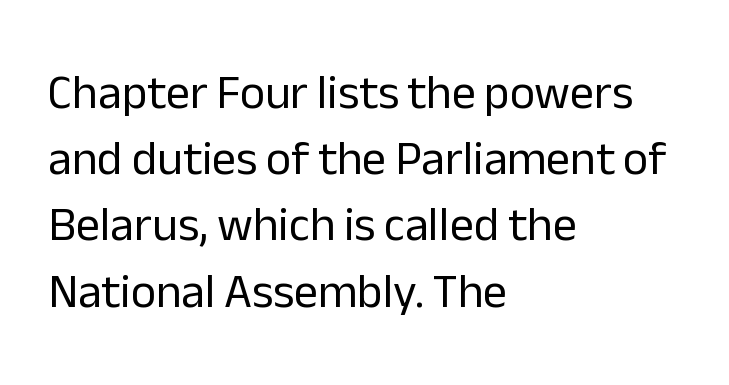
{"serif": "no", "italic": "no", "bold": "no", "weight": "regular", "width": "normal", "stroke_contrast": "low", "x_height": "medium", "monospaced": "no", "underline": "no", "align": "left", "line_spacing": "normal", "line_spacing_ratio": 1.38, "letter_spacing": "normal", "letter_spacing_em": 0.0, "glyph_px": 48}
